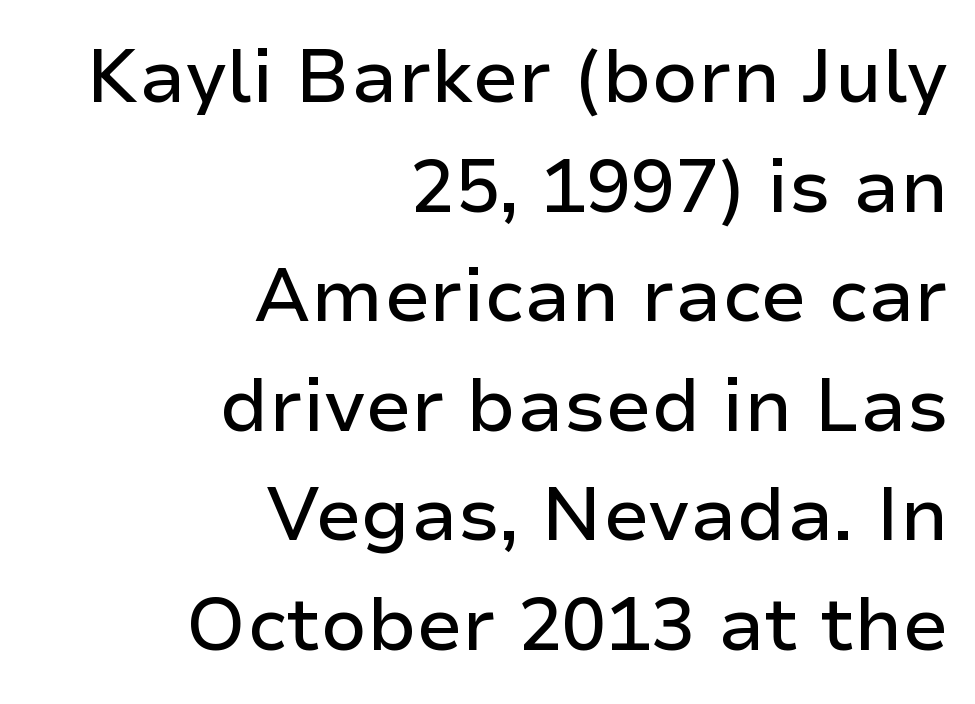
{"serif": "no", "italic": "no", "width": "normal", "stroke_contrast": "low", "x_height": "medium", "monospaced": "no", "underline": "no", "align": "right", "line_spacing": "normal", "line_spacing_ratio": 1.48, "letter_spacing": "normal", "letter_spacing_em": 0.0, "glyph_px": 74}
